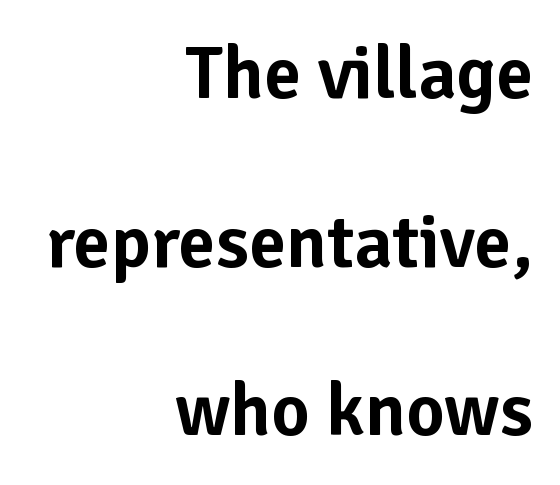
The image shows 75 px sans-serif type, upright; set right-aligned, loose line spacing (2.25x), normal letter spacing, not underlined; low stroke contrast and a medium x-height.
